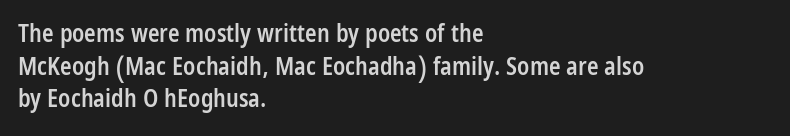
Q: Is the text bold? A: Semi-bold.
Q: Is the text italic (slanted)? A: No, it is upright.
Q: Is the text underlined? A: No.
Q: How is the paragraph aligned? A: Left-aligned.
Q: Is the spacing between letters normal or unusually wide? A: Normal.
Q: Is the spacing between lines tight, normal or loose? A: Normal.
